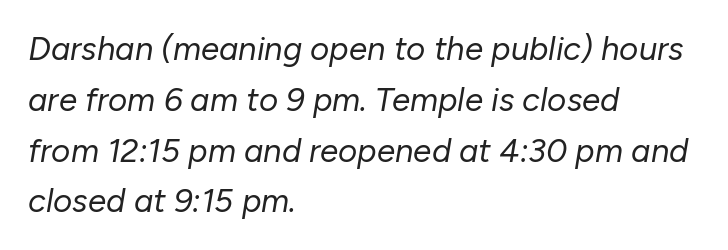
{"italic": "yes", "lean": "right", "slant_degrees": 10, "bold": "no", "weight": "regular", "width": "normal", "stroke_contrast": "low", "x_height": "medium", "monospaced": "no", "underline": "no", "align": "left", "line_spacing": "normal", "line_spacing_ratio": 1.54, "letter_spacing": "normal", "letter_spacing_em": 0.0, "glyph_px": 33}
